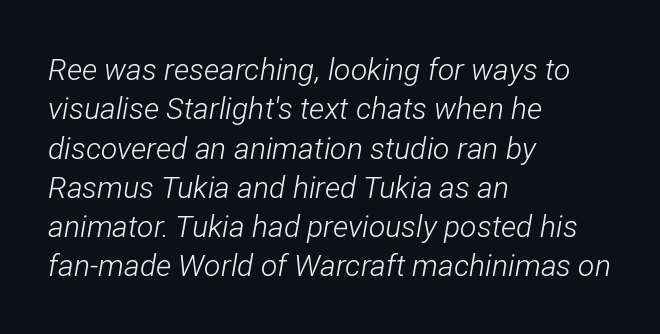
Q: Is the text bold? A: No.
Q: Is the text italic (slanted)? A: Yes, it leans right by about 12 degrees.
Q: Is the text underlined? A: No.
Q: How is the paragraph aligned? A: Left-aligned.
Q: Is the spacing between letters normal or unusually wide? A: Normal.
Q: Is the spacing between lines tight, normal or loose? A: Normal.
Q: Width (condensed, normal, or wide)? A: Condensed.
Q: Stroke contrast? A: Low.
Q: x-height? A: Medium.
Q: Monospaced? A: No.
